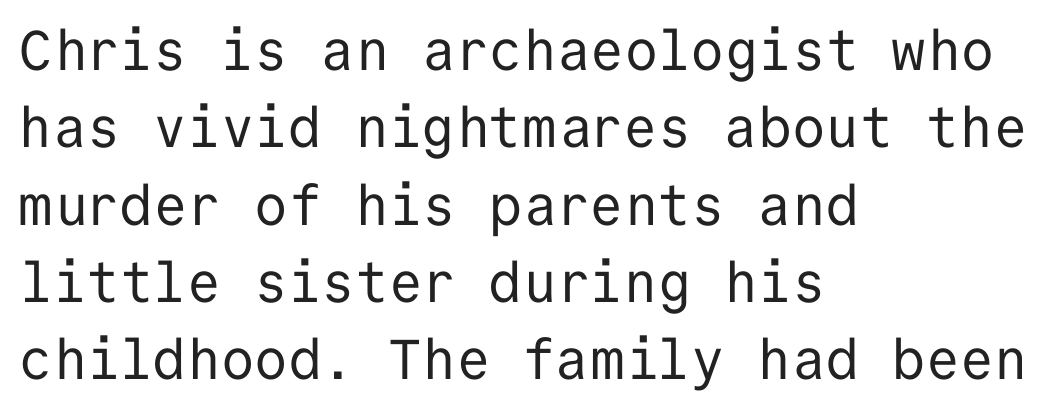
The image shows 56 px regular-weight sans-serif type, upright, monospaced; set left-aligned, normal line spacing (1.38x), normal letter spacing, not underlined; low stroke contrast and a medium x-height.
